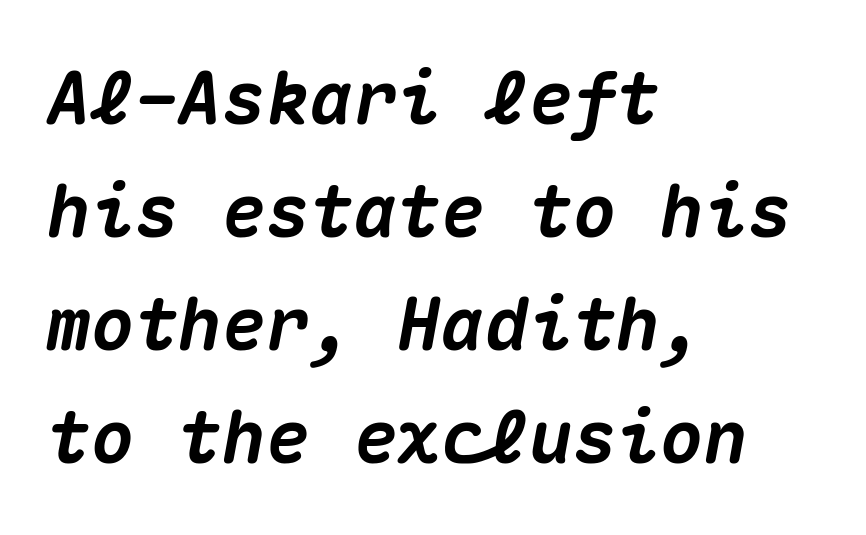
The face used here is monospaced, like something from a code editor. In terms of posture, this sample is oblique. Look at the tracking — it's just the regular setting, nothing added. Heavy, bold letterforms. Clear beneath every line of the passage. Which margin do the lines hug? The left one — the right edge is uneven.
